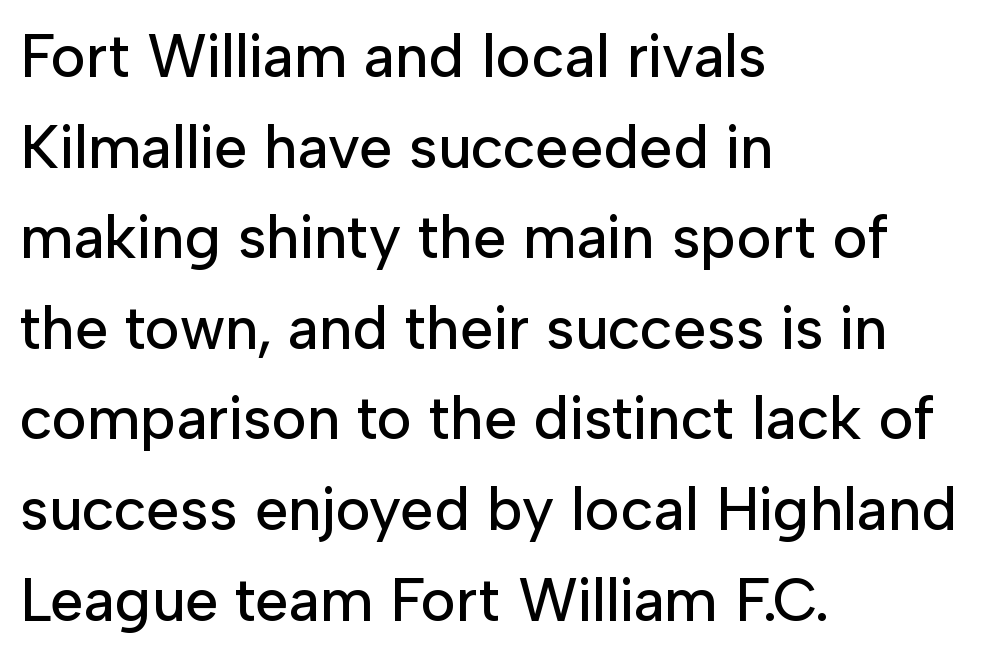
The image shows 60 px sans-serif type, upright; set left-aligned, normal line spacing (1.51x), normal letter spacing, not underlined; low stroke contrast and a medium x-height.
